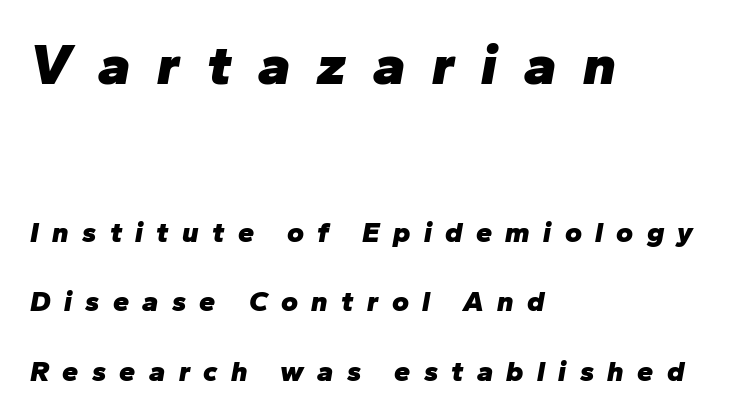
Q: Is the text bold? A: Yes.
Q: Is the text italic (slanted)? A: Yes, it leans right by about 10 degrees.
Q: Is the text underlined? A: No.
Q: How is the paragraph aligned? A: Left-aligned.
Q: Is the spacing between letters normal or unusually wide? A: Unusually wide.
Q: Is the spacing between lines tight, normal or loose? A: Loose.
Q: Which block of text is set in a larger size, the first (top) or the second (bottom)? A: The first (top) one.
Q: Width (condensed, normal, or wide)? A: Normal.
Q: Stroke contrast? A: Low.
Q: x-height? A: Medium.
Q: Monospaced? A: No.
